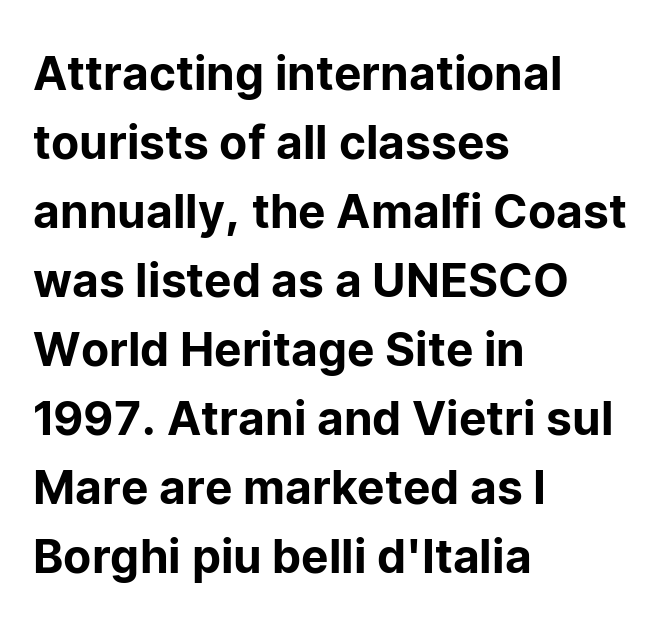
The image shows 46 px sans-serif type, upright; set left-aligned, normal line spacing (1.5x), normal letter spacing, not underlined; low stroke contrast and a medium x-height.
